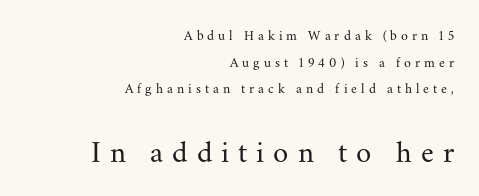
Q: Is the text bold? A: No.
Q: Is the text italic (slanted)? A: No, it is upright.
Q: Is the typeface a serif or a sans-serif typeface? A: Serif.
Q: Is the text underlined? A: No.
Q: How is the paragraph aligned? A: Right-aligned.
Q: Is the spacing between letters normal or unusually wide? A: Unusually wide.
Q: Is the spacing between lines tight, normal or loose? A: Loose.
Q: Which block of text is set in a larger size, the first (top) or the second (bottom)? A: The second (bottom) one.
Q: Width (condensed, normal, or wide)? A: Normal.
Q: Stroke contrast? A: Medium.
Q: x-height? A: Small.
Q: Monospaced? A: No.
